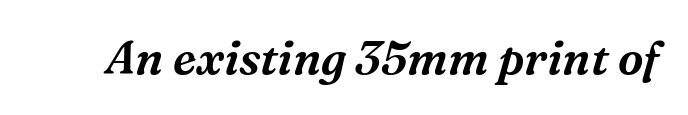
The image shows 46 px serif type, italic (leaning right); set normal letter spacing, not underlined; medium stroke contrast and a medium x-height.
